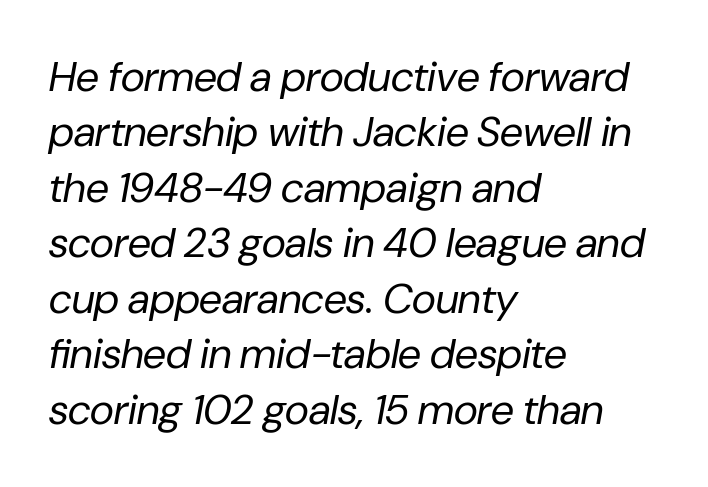
{"italic": "yes", "lean": "right", "slant_degrees": 10, "bold": "no", "weight": "regular", "width": "normal", "stroke_contrast": "low", "x_height": "medium", "monospaced": "no", "underline": "no", "align": "left", "line_spacing": "normal", "line_spacing_ratio": 1.32, "letter_spacing": "normal", "letter_spacing_em": 0.0, "glyph_px": 42}
